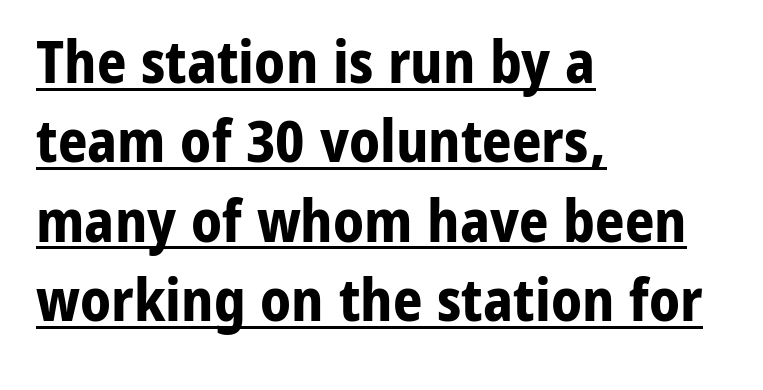
Q: Is the text bold? A: Yes.
Q: Is the text italic (slanted)? A: No, it is upright.
Q: Is the typeface a serif or a sans-serif typeface? A: Sans-serif.
Q: Is the text underlined? A: Yes.
Q: How is the paragraph aligned? A: Left-aligned.
Q: Is the spacing between letters normal or unusually wide? A: Normal.
Q: Is the spacing between lines tight, normal or loose? A: Normal.
Q: Width (condensed, normal, or wide)? A: Normal.
Q: Stroke contrast? A: Low.
Q: x-height? A: Medium.
Q: Monospaced? A: No.
